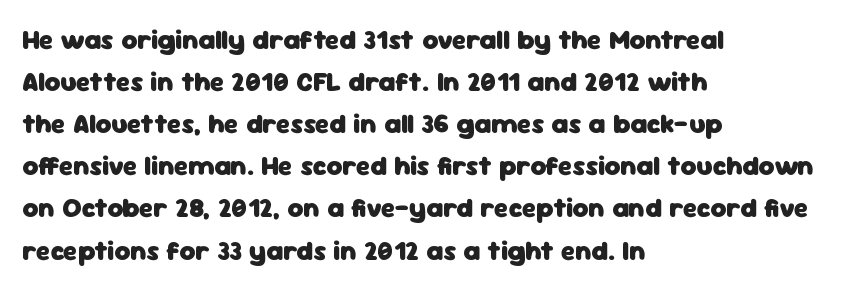
The image shows 27 px bold type, upright; set left-aligned, normal line spacing (1.56x), normal letter spacing, not underlined.
